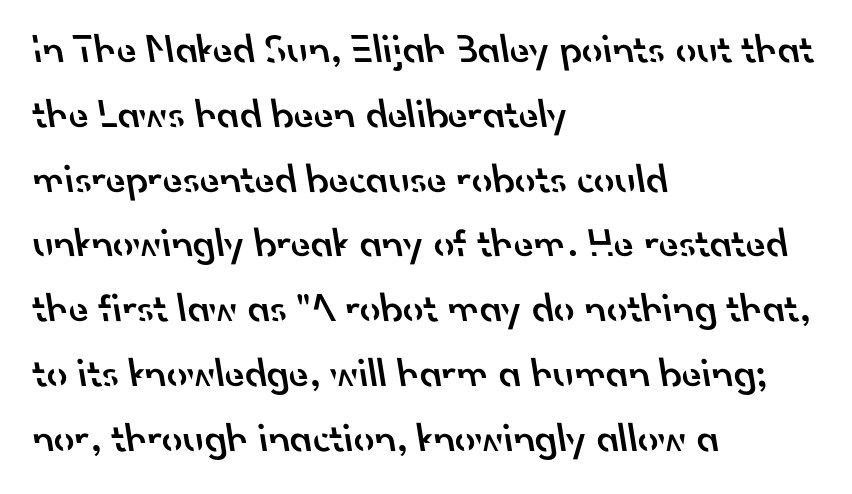
Each letter's strokes conclude bluntly, with no projecting serifs. Compared with typical paragraphs, the rows here are spaced about the same. Glance below the letters and you will spot only blank space. Is the block centered? No — it sits flush against the left margin. In terms of weight, the rendering is demibold, just under bold.
